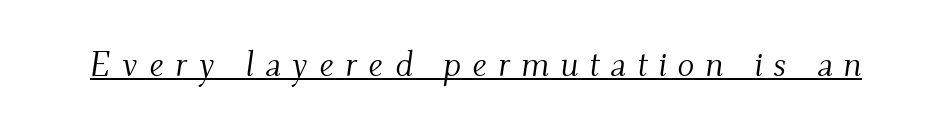
Q: Is the text bold? A: No.
Q: Is the text italic (slanted)? A: Yes, it leans right by about 9 degrees.
Q: Is the typeface a serif or a sans-serif typeface? A: Serif.
Q: Is the text underlined? A: Yes.
Q: Is the spacing between letters normal or unusually wide? A: Unusually wide.
Q: Width (condensed, normal, or wide)? A: Normal.
Q: Stroke contrast? A: Medium.
Q: x-height? A: Small.
Q: Monospaced? A: No.
